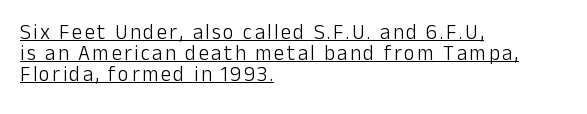
This is roman type, the default non-slanted kind. The passage is arranged the way most books set body copy — flush left. Regarding leading, the lines here are crowded together. The font sits on the lighter half of the weight spectrum, regular included. Emphasis is given by a line drawn under the lettering.
